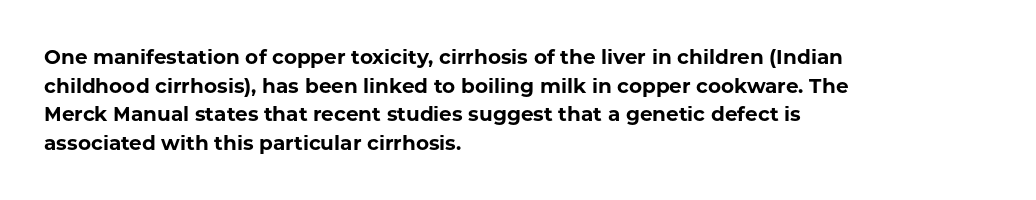
This sample uses an upright cut, with every glyph sitting square on the baseline. Only glyphs here, with clear space below each row. Visually the block forms a straight wall on the left and a jagged coastline on the right. Its strokes are broad and dark, the hallmark of bold type. This block has exactly the height ordinary leading produces. The passage shown has conventional tracking throughout.
